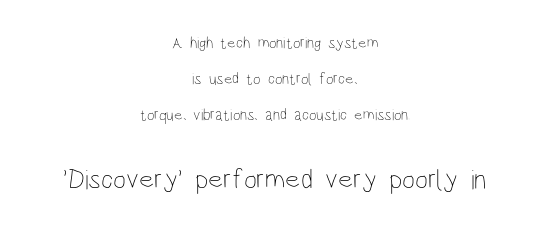
The block sitting lower on the canvas is the one with enlarged characters. Proportional: the letters do not fall into vertical columns. Is there any slant? The stems are plumb. The tracking reads as untouched default to a designer's eye. Only glyphs here, with clear space below each row. Reading down the block, each line starts at a different indent, mirrored at its end.
